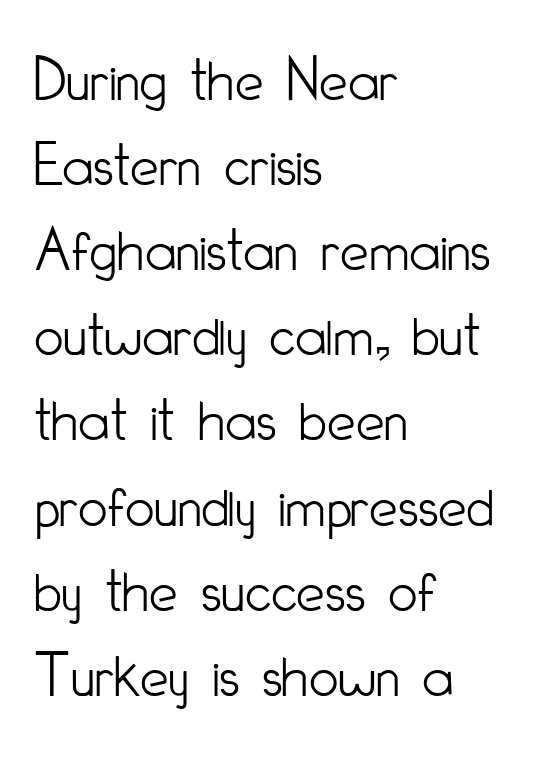
{"serif": "no", "italic": "no", "bold": "no", "weight": "light", "width": "condensed", "stroke_contrast": "low", "x_height": "small", "monospaced": "no", "underline": "no", "align": "left", "line_spacing": "normal", "line_spacing_ratio": 1.33, "letter_spacing": "normal", "letter_spacing_em": 0.0, "glyph_px": 64}
